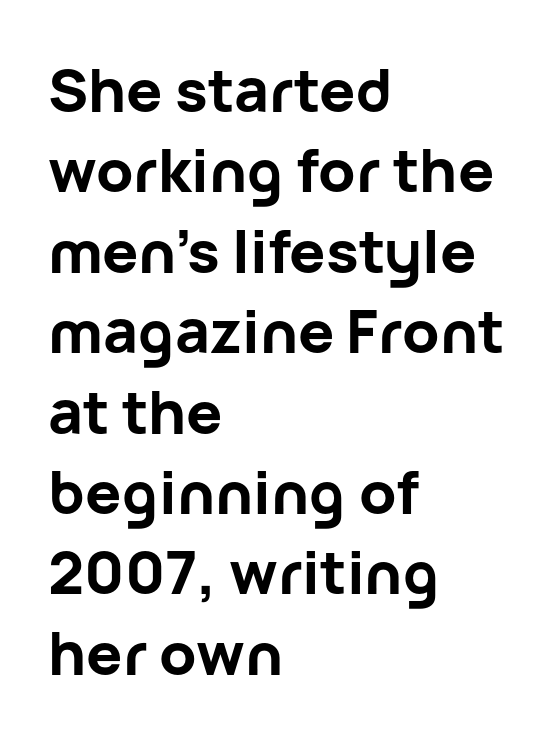
{"serif": "no", "italic": "no", "bold": "yes", "weight": "bold", "width": "normal", "stroke_contrast": "low", "x_height": "medium", "monospaced": "no", "underline": "no", "align": "left", "line_spacing": "normal", "line_spacing_ratio": 1.34, "letter_spacing": "normal", "letter_spacing_em": 0.0, "glyph_px": 60}
